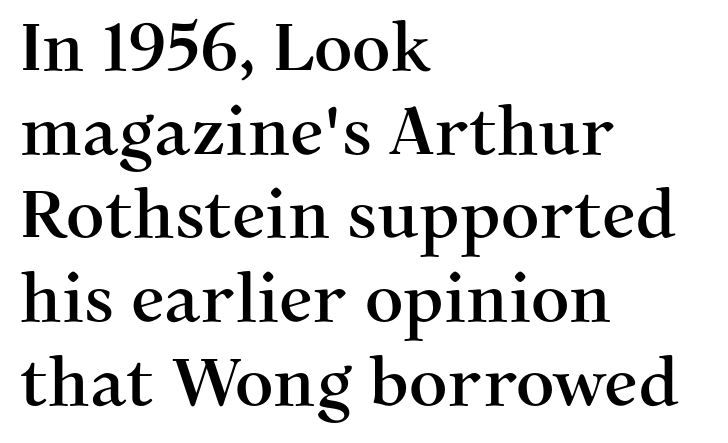
{"serif": "yes", "italic": "no", "width": "normal", "stroke_contrast": "medium", "x_height": "medium", "monospaced": "no", "underline": "no", "align": "left", "line_spacing": "normal", "line_spacing_ratio": 1.25, "letter_spacing": "normal", "letter_spacing_em": 0.0, "glyph_px": 67}
